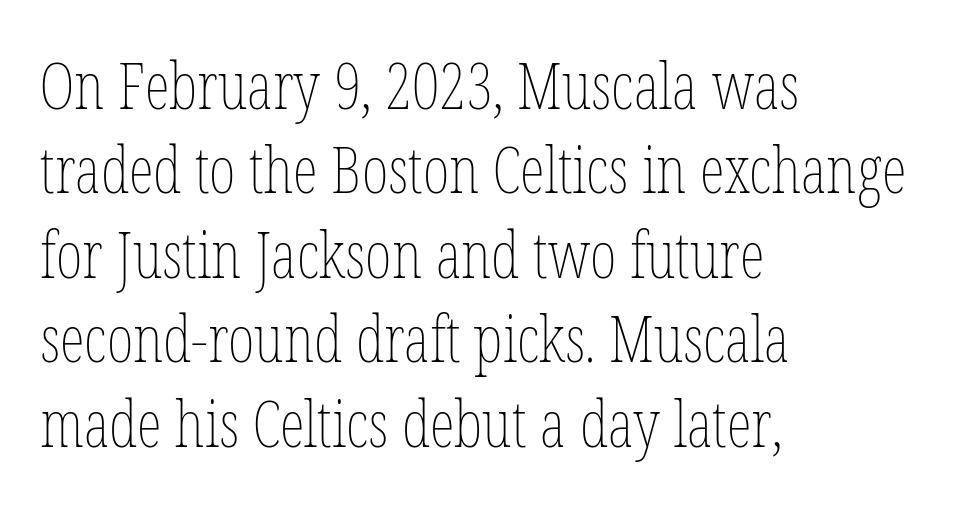
The image shows 64 px thin, condensed type, upright; set left-aligned, normal line spacing (1.32x), normal letter spacing, not underlined; low stroke contrast and a medium x-height.
